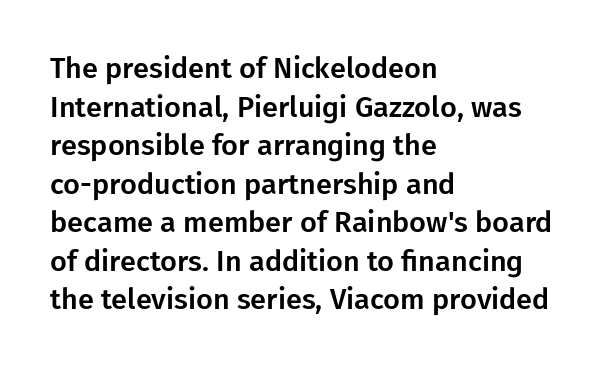
{"serif": "no", "italic": "no", "width": "normal", "stroke_contrast": "low", "x_height": "medium", "monospaced": "no", "underline": "no", "align": "left", "line_spacing": "normal", "line_spacing_ratio": 1.33, "letter_spacing": "normal", "letter_spacing_em": 0.0, "glyph_px": 29}
